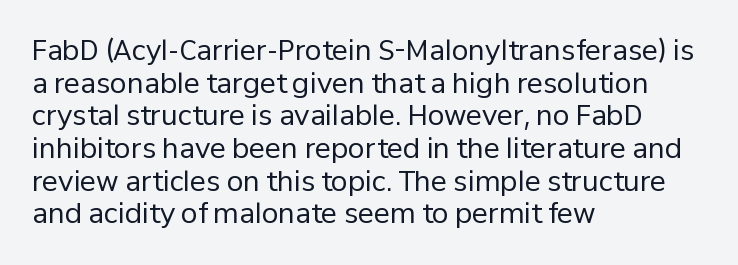
{"italic": "no", "bold": "no", "underline": "no", "align": "left", "line_spacing_ratio": 1.21, "letter_spacing": "normal", "letter_spacing_em": 0.0, "glyph_px": 27}
